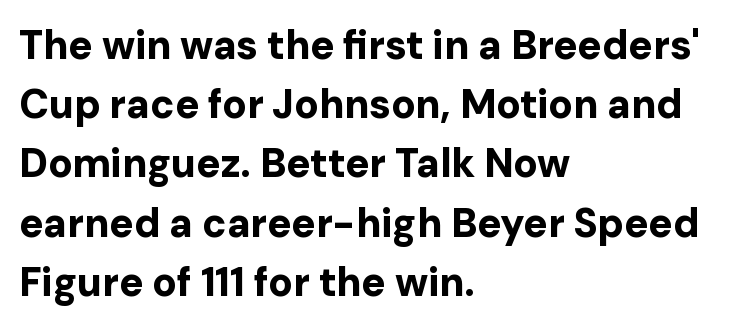
Spacing verdict: proportional, widths tailored to each character. Whoever set this chose a conventional vertical rhythm. Posture: vertical. Characters follow at the spacing the type designer built in. The space directly below the letters is spotless. If you drew a ruler down the left edge, every line would touch it.
